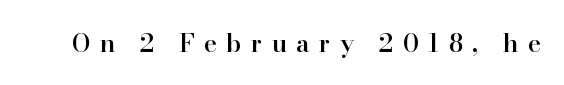
The font is running at a semibold setting, under full bold. No italicization has been applied; the sample stays upright. The foot of each line stays bare and open. The passage shown has open, widely tracked lettering throughout.
